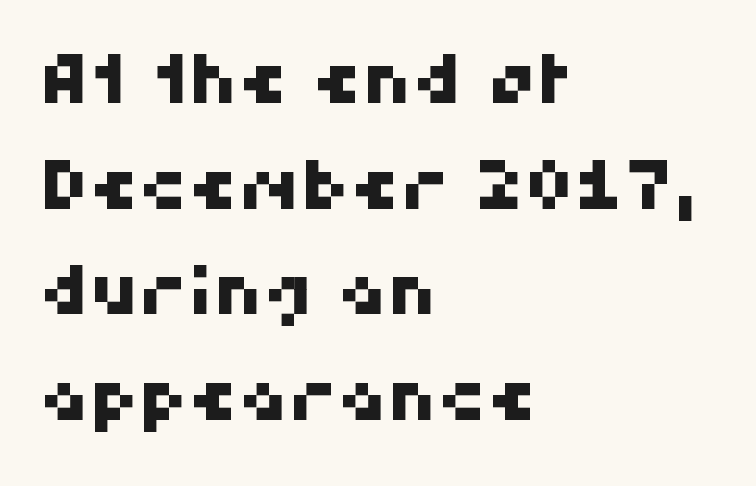
Q: Is the typeface a serif or a sans-serif typeface? A: Sans-serif.
Q: Is the text underlined? A: No.
Q: How is the paragraph aligned? A: Left-aligned.
Q: Is the spacing between letters normal or unusually wide? A: Normal.
Q: Is the spacing between lines tight, normal or loose? A: Normal.
Q: Width (condensed, normal, or wide)? A: Normal.
Q: Stroke contrast? A: High.
Q: x-height? A: Medium.
Q: Monospaced? A: No.
